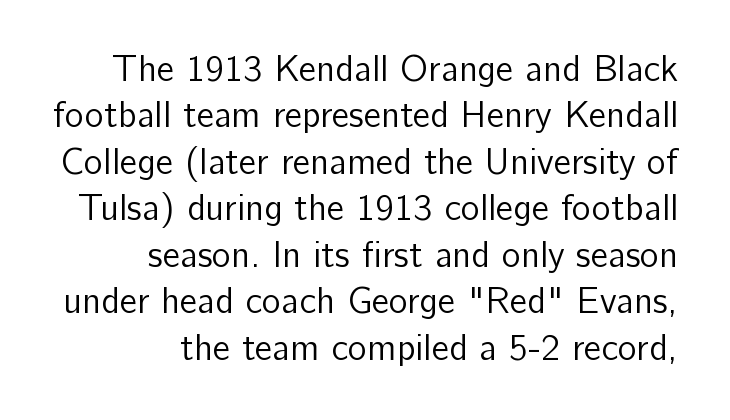
{"serif": "no", "italic": "no", "bold": "no", "weight": "regular", "width": "normal", "stroke_contrast": "low", "x_height": "medium", "monospaced": "no", "underline": "no", "align": "right", "line_spacing": "normal", "line_spacing_ratio": 1.29, "letter_spacing": "normal", "letter_spacing_em": 0.0, "glyph_px": 36}
